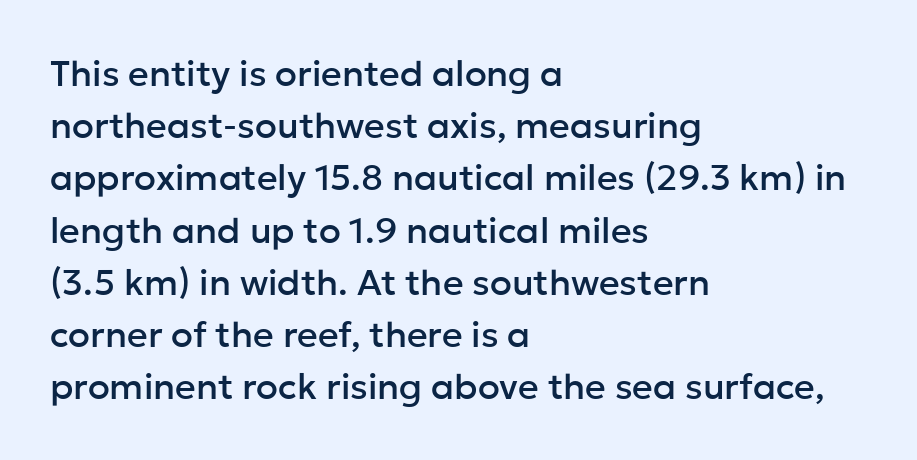
The image shows 36 px sans-serif type, upright; set left-aligned, normal line spacing (1.45x), normal letter spacing, not underlined; low stroke contrast and a medium x-height.
